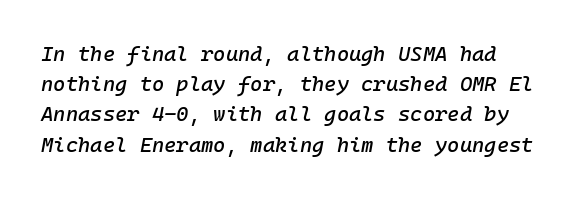
The axis of the letterforms is tilted away from vertical. Baseline-to-baseline distance is the conventional proportion of letter height. No extra tracking has been applied to these lines. Glance below the letters and you will spot only blank space.
